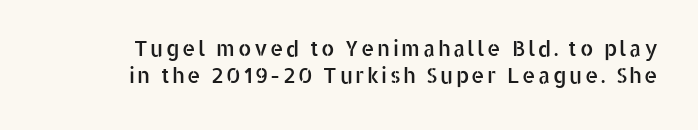
Q: Is the text italic (slanted)? A: No, it is upright.
Q: Is the text underlined? A: No.
Q: Is the spacing between lines tight, normal or loose? A: Normal.
